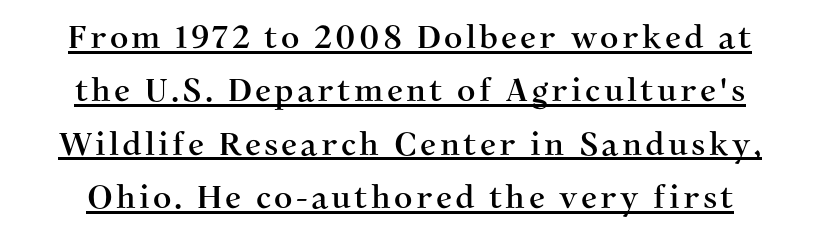
Q: Is the text italic (slanted)? A: No, it is upright.
Q: Is the typeface a serif or a sans-serif typeface? A: Serif.
Q: Is the text underlined? A: Yes.
Q: Is the spacing between lines tight, normal or loose? A: Normal.
Q: Width (condensed, normal, or wide)? A: Normal.
Q: Stroke contrast? A: Medium.
Q: x-height? A: Medium.
Q: Monospaced? A: No.
